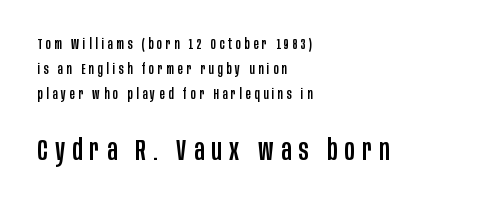
The image shows 30 px condensed sans-serif type, upright; set left-aligned, normal line spacing (1.66x), unusually wide letter spacing (+0.25 em), not underlined; the second (bottom) block is 2.0x larger; low stroke contrast and a large x-height.
